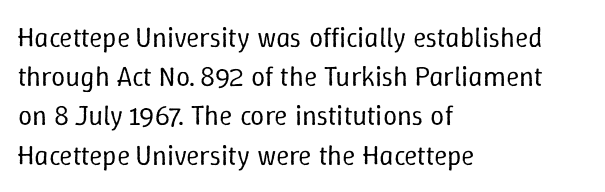
Q: Is the text bold? A: No.
Q: Is the text italic (slanted)? A: No, it is upright.
Q: Is the text underlined? A: No.
Q: How is the paragraph aligned? A: Left-aligned.
Q: Is the spacing between letters normal or unusually wide? A: Normal.
Q: Is the spacing between lines tight, normal or loose? A: Normal.
Q: Width (condensed, normal, or wide)? A: Normal.
Q: Stroke contrast? A: Low.
Q: x-height? A: Medium.
Q: Monospaced? A: No.
